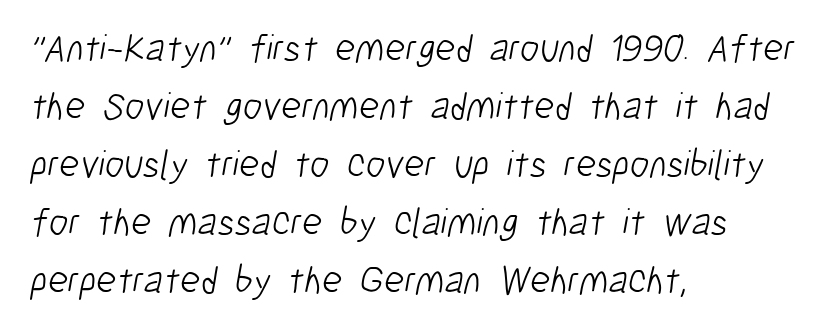
Q: Is the text bold? A: No.
Q: Is the typeface a serif or a sans-serif typeface? A: Sans-serif.
Q: Is the text underlined? A: No.
Q: How is the paragraph aligned? A: Left-aligned.
Q: Is the spacing between letters normal or unusually wide? A: Normal.
Q: Is the spacing between lines tight, normal or loose? A: Normal.
Q: Width (condensed, normal, or wide)? A: Condensed.
Q: Stroke contrast? A: Low.
Q: x-height? A: Medium.
Q: Monospaced? A: No.
